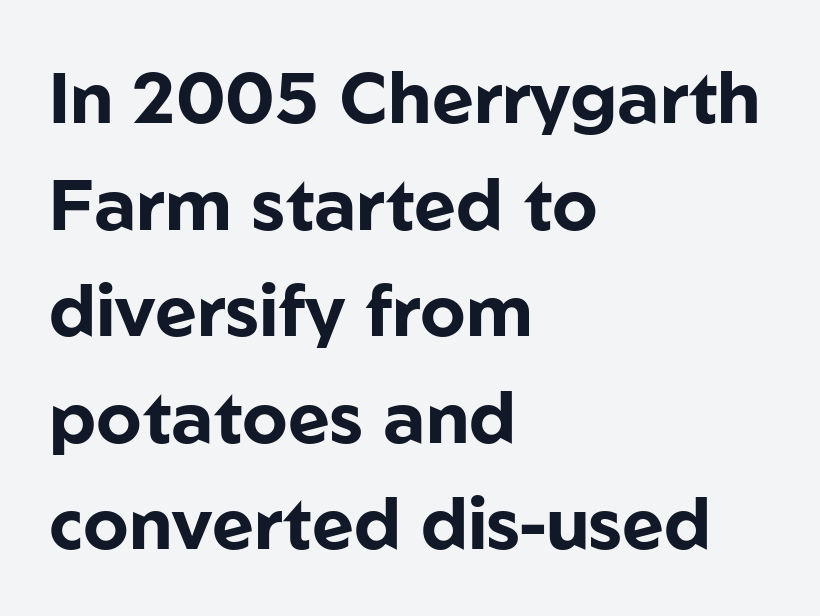
The typography opts for an upright posture over an oblique one. The rendering shows plain stroke endings on the letterforms — a sans-serif design. A typesetter would call this proportional, since set widths differ per character. Caption: standard tracking, unaltered. Weight: bold.
